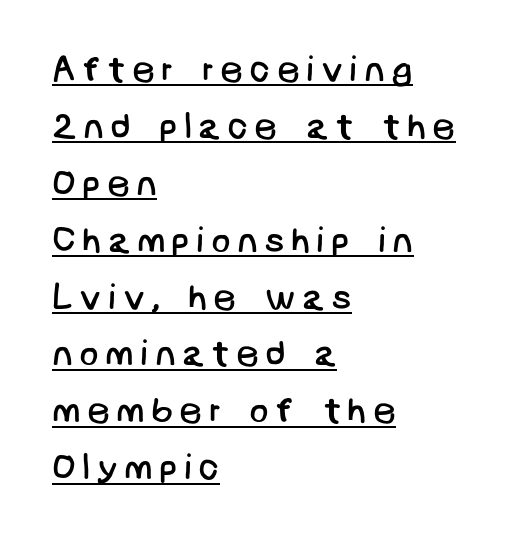
The image shows 36 px regular-weight sans-serif type; set left-aligned, normal line spacing (1.58x), underlined; low stroke contrast and a large x-height.
